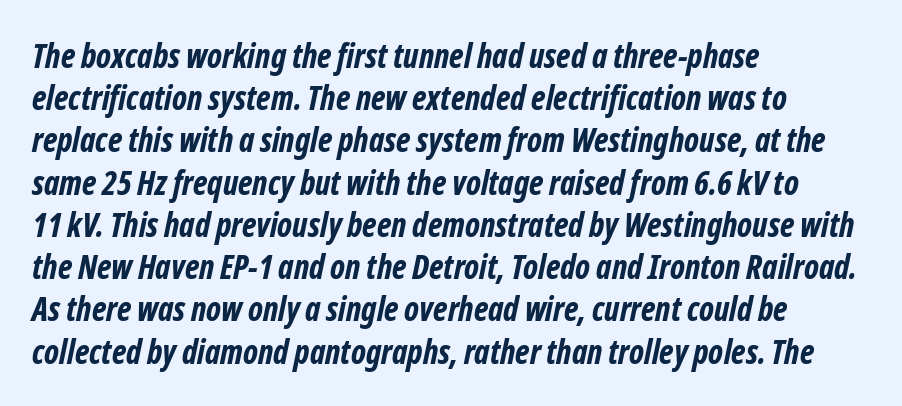
Plenty of ink on the page — the face is bold. Alignment: flush left. Spacing between characters is what you'd get straight out of the box. A sans-serif font was chosen for this passage. You could not count columns in this text — the font is proportionally spaced.
